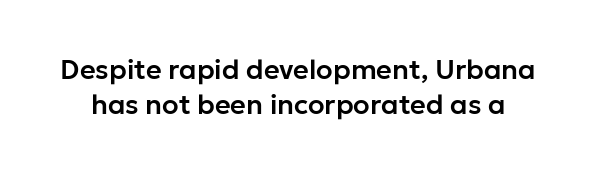
Q: Is the text italic (slanted)? A: No, it is upright.
Q: Is the text underlined? A: No.
Q: Is the spacing between letters normal or unusually wide? A: Normal.
Q: Is the spacing between lines tight, normal or loose? A: Normal.
